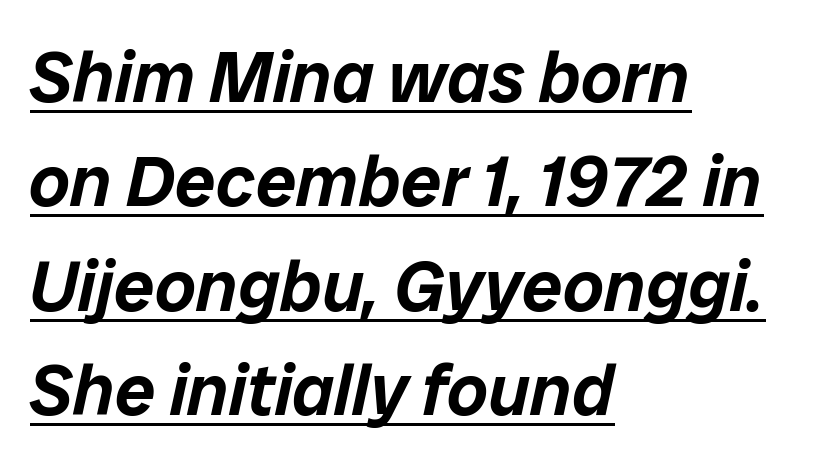
Q: Is the text italic (slanted)? A: Yes, it leans right by about 12 degrees.
Q: Is the text underlined? A: Yes.
Q: How is the paragraph aligned? A: Left-aligned.
Q: Is the spacing between letters normal or unusually wide? A: Normal.
Q: Is the spacing between lines tight, normal or loose? A: Normal.
Q: Width (condensed, normal, or wide)? A: Normal.
Q: Stroke contrast? A: Low.
Q: x-height? A: Medium.
Q: Monospaced? A: No.
